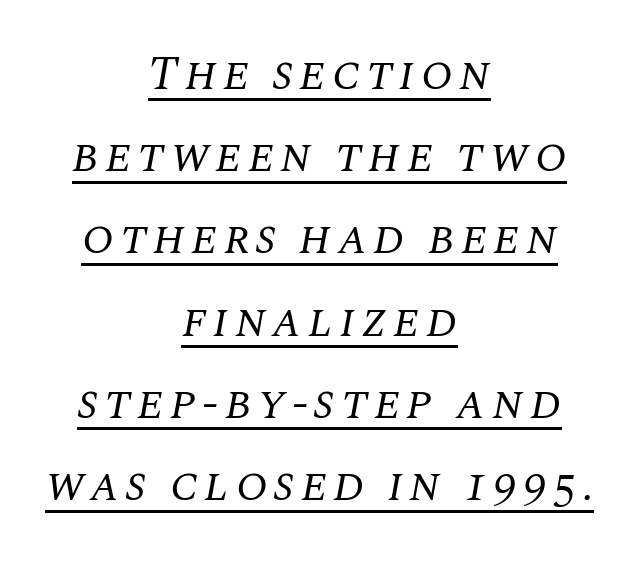
The image shows 47 px regular-weight serif type, italic (leaning right); set centered, line spacing 1.75x, underlined; medium stroke contrast and a large x-height.
